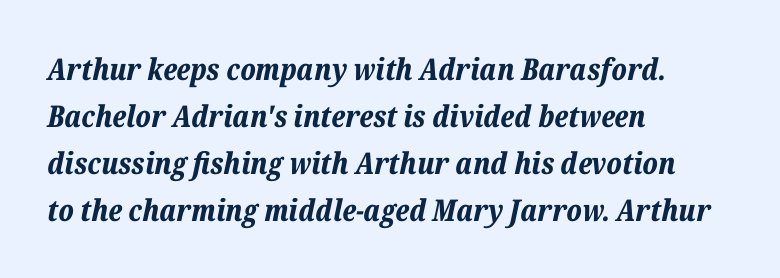
The image shows 30 px bold type, italic (leaning right); set left-aligned, normal line spacing (1.57x), normal letter spacing, not underlined; low stroke contrast and a medium x-height.
